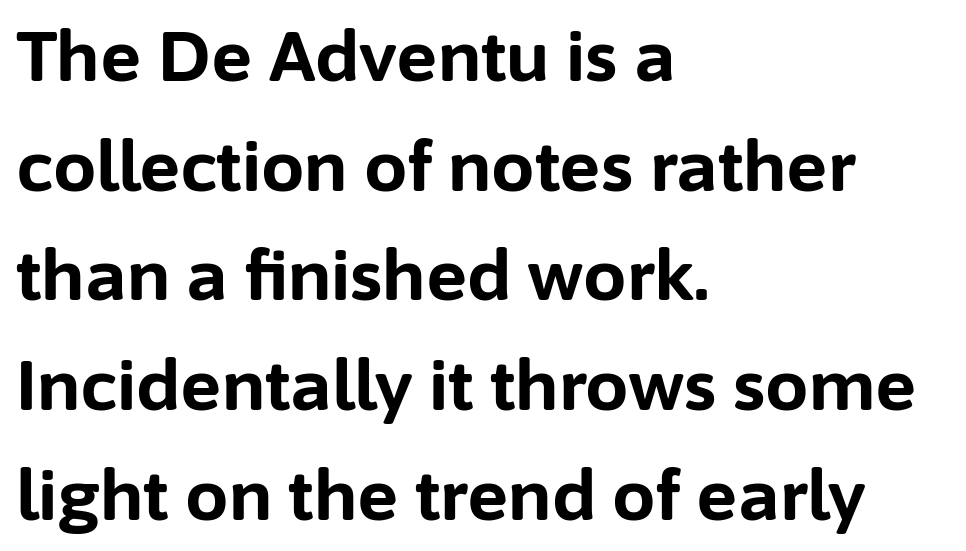
Q: Is the text bold? A: Yes.
Q: Is the text italic (slanted)? A: No, it is upright.
Q: Is the typeface a serif or a sans-serif typeface? A: Sans-serif.
Q: Is the text underlined? A: No.
Q: How is the paragraph aligned? A: Left-aligned.
Q: Is the spacing between letters normal or unusually wide? A: Normal.
Q: Is the spacing between lines tight, normal or loose? A: Normal.
Q: Width (condensed, normal, or wide)? A: Normal.
Q: Stroke contrast? A: Low.
Q: x-height? A: Medium.
Q: Monospaced? A: No.
